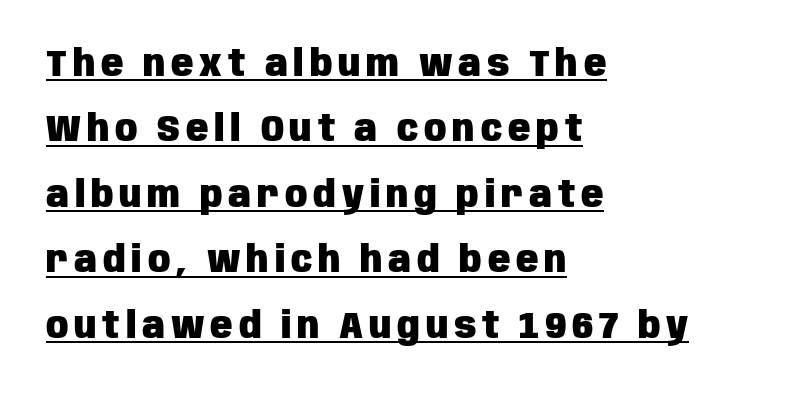
Q: Is the text bold? A: Yes.
Q: Is the text italic (slanted)? A: No, it is upright.
Q: Is the typeface a serif or a sans-serif typeface? A: Sans-serif.
Q: Is the text underlined? A: Yes.
Q: How is the paragraph aligned? A: Left-aligned.
Q: Width (condensed, normal, or wide)? A: Condensed.
Q: Stroke contrast? A: Low.
Q: x-height? A: Large.
Q: Monospaced? A: No.
